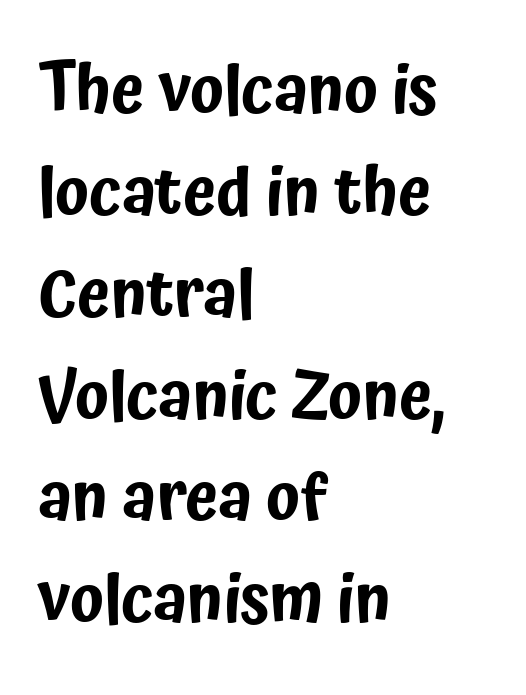
The image shows 67 px condensed sans-serif type, upright; set left-aligned, normal line spacing (1.52x), normal letter spacing, not underlined; low stroke contrast and a medium x-height.
